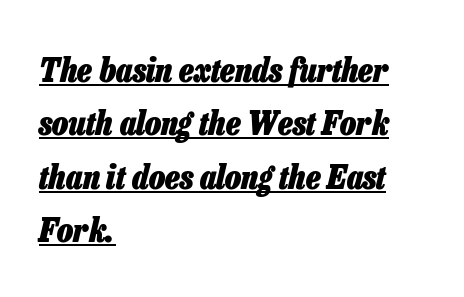
The image shows 34 px heavy, condensed type, italic (leaning right); set left-aligned, normal line spacing (1.57x), normal letter spacing, underlined; low stroke contrast and a medium x-height.
